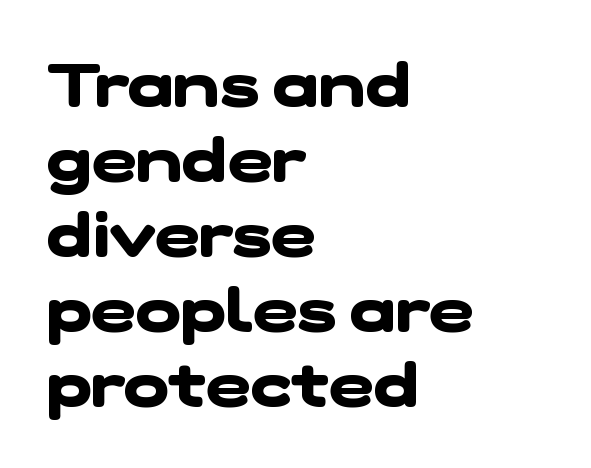
The image shows 60 px heavy, wide sans-serif type; set left-aligned, normal line spacing (1.25x), normal letter spacing, not underlined; low stroke contrast and a medium x-height.
